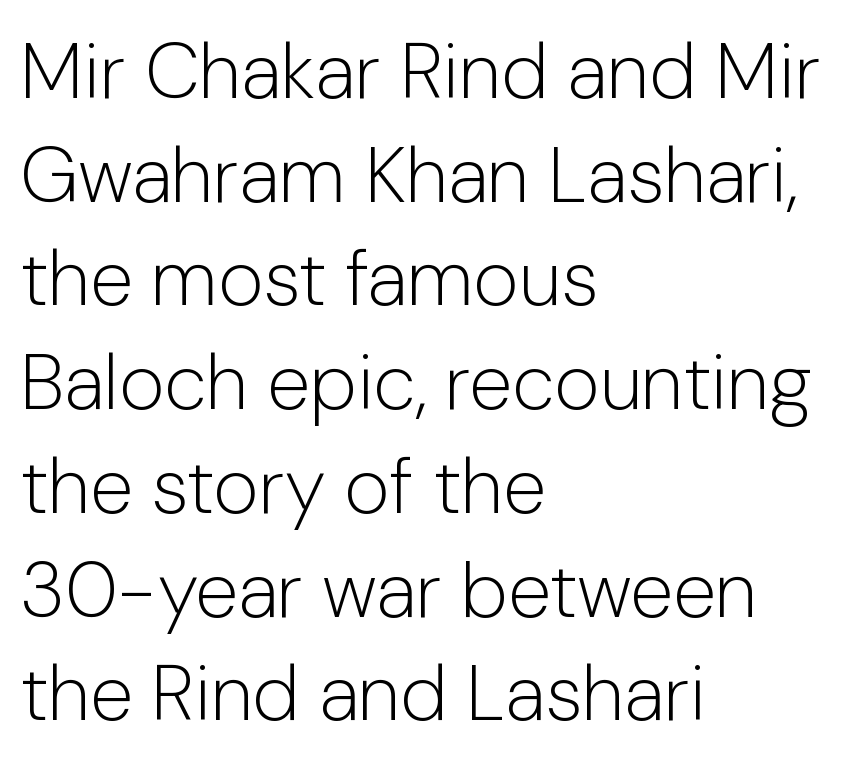
These lines are set flush left with a ragged right edge. The foot of each line stays bare and open. The vertical gap from one line to the next is medium. These glyphs show unthickened strokes, regular width or finer. The letters stand upright; this is a roman face.
